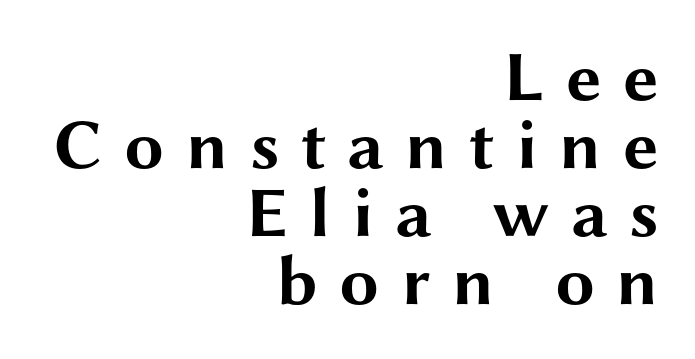
The image shows 71 px bold, wide sans-serif type, upright; set right-aligned, tight line spacing (0.96x), unusually wide letter spacing (+0.3 em), not underlined; medium stroke contrast and a medium x-height.
